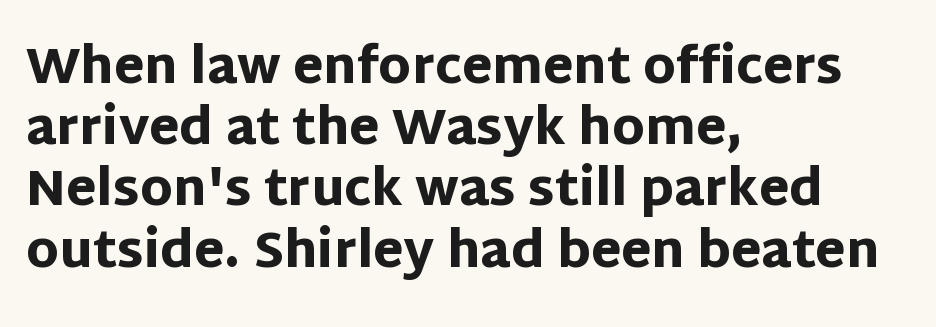
Q: Is the text bold? A: Yes.
Q: Is the text italic (slanted)? A: No, it is upright.
Q: Is the typeface a serif or a sans-serif typeface? A: Sans-serif.
Q: Is the text underlined? A: No.
Q: How is the paragraph aligned? A: Left-aligned.
Q: Is the spacing between letters normal or unusually wide? A: Normal.
Q: Is the spacing between lines tight, normal or loose? A: Normal.
Q: Width (condensed, normal, or wide)? A: Normal.
Q: Stroke contrast? A: Low.
Q: x-height? A: Large.
Q: Monospaced? A: No.
